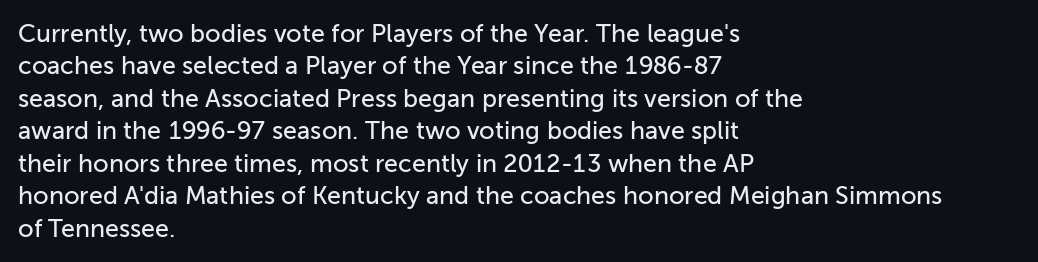
Is there much room between lines? A standard amount, neither cramped nor airy. The passage shown is not underscored anywhere. Visually the block forms a straight wall on the left and a jagged coastline on the right. The lettering holds an erect, upright posture throughout. This rendering leaves character spacing at its baseline value.
